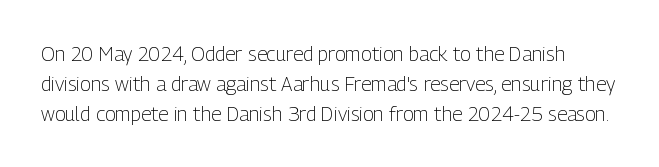
The cut favours lightness, reaching ordinary text weight at its darkest. Clear beneath every line of the passage. The type sits square on the baseline with zero lean. You could call the tracking neutral — neither tight nor loose.
